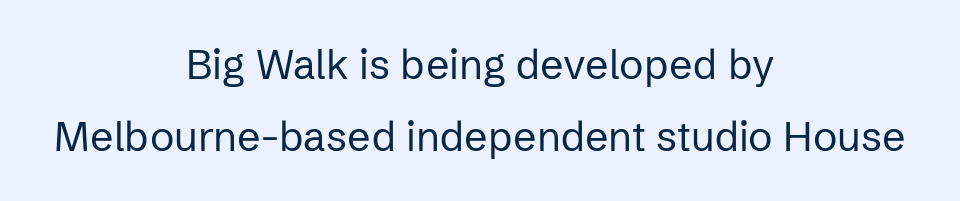
{"serif": "no", "italic": "no", "bold": "no", "weight": "regular", "width": "normal", "stroke_contrast": "low", "x_height": "medium", "monospaced": "no", "underline": "no", "align": "center", "line_spacing_ratio": 1.76, "letter_spacing": "normal", "letter_spacing_em": 0.0, "glyph_px": 41}
